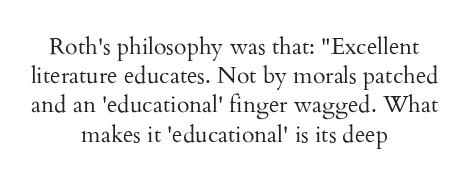
The image shows 23 px text type, upright; set centered, normal line spacing (1.27x), normal letter spacing, not underlined.
